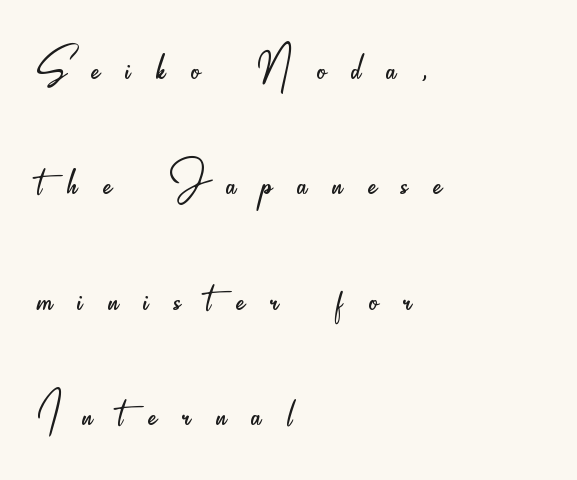
Q: Is the text bold? A: No.
Q: Is the text italic (slanted)? A: Yes.
Q: Is the typeface a serif or a sans-serif typeface? A: Sans-serif.
Q: Is the text underlined? A: No.
Q: How is the paragraph aligned? A: Left-aligned.
Q: Is the spacing between letters normal or unusually wide? A: Unusually wide.
Q: Is the spacing between lines tight, normal or loose? A: Loose.
Q: Width (condensed, normal, or wide)? A: Condensed.
Q: Stroke contrast? A: Low.
Q: x-height? A: Small.
Q: Monospaced? A: No.
